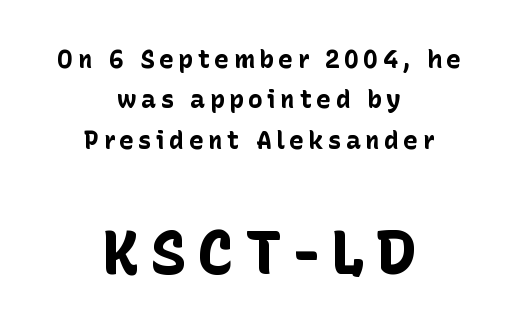
Any mark beneath the type? The region is blank. These lines are composed in type without serifs. The characters look thick and weighty, a clear bold. A typesetter would mark this as roman, not italic. A normal amount of white space separates one row of letters from the next.
